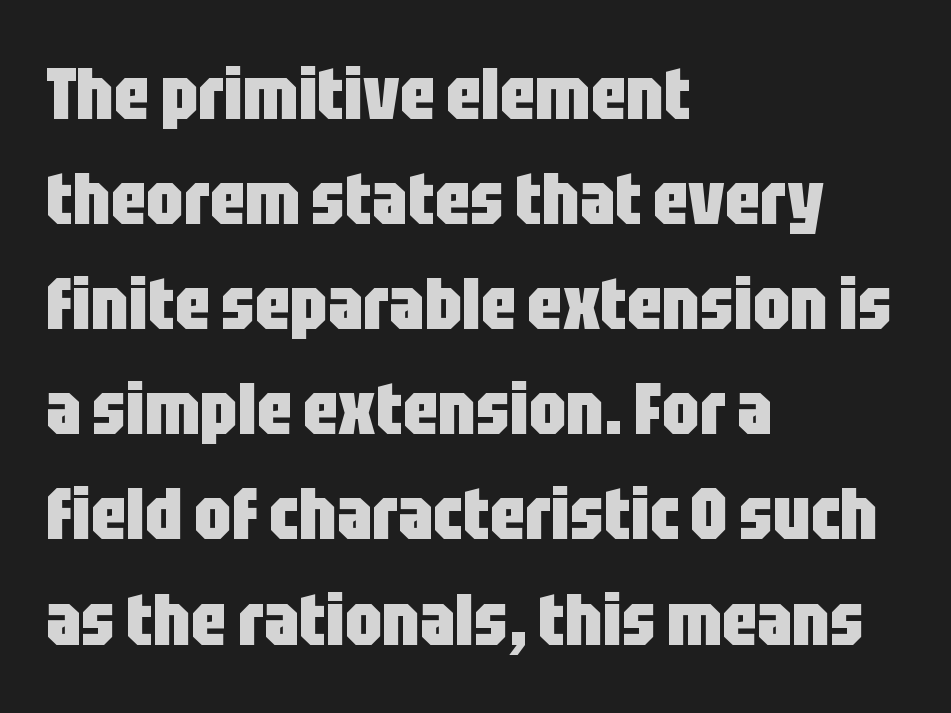
{"serif": "no", "italic": "no", "bold": "yes", "weight": "heavy", "width": "condensed", "stroke_contrast": "low", "x_height": "large", "monospaced": "no", "underline": "no", "align": "left", "line_spacing": "normal", "line_spacing_ratio": 1.44, "letter_spacing": "normal", "letter_spacing_em": 0.0, "glyph_px": 73}
